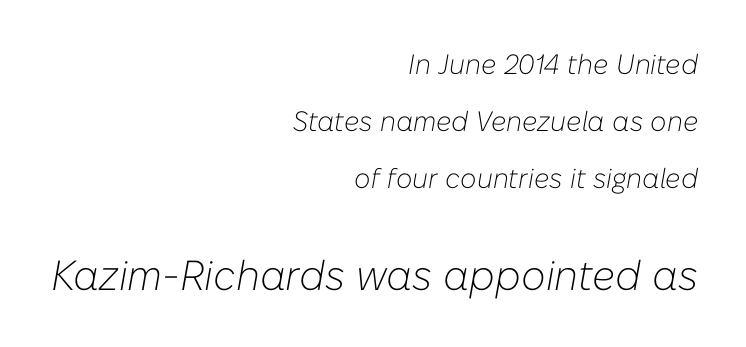
{"italic": "yes", "lean": "right", "slant_degrees": 10, "bold": "no", "weight": "light", "width": "normal", "stroke_contrast": "low", "x_height": "medium", "monospaced": "no", "underline": "no", "align": "right", "line_spacing": "loose", "line_spacing_ratio": 2.03, "letter_spacing": "normal", "letter_spacing_em": 0.0, "larger_block": "second", "size_ratio": 1.5, "glyph_px": 42}
